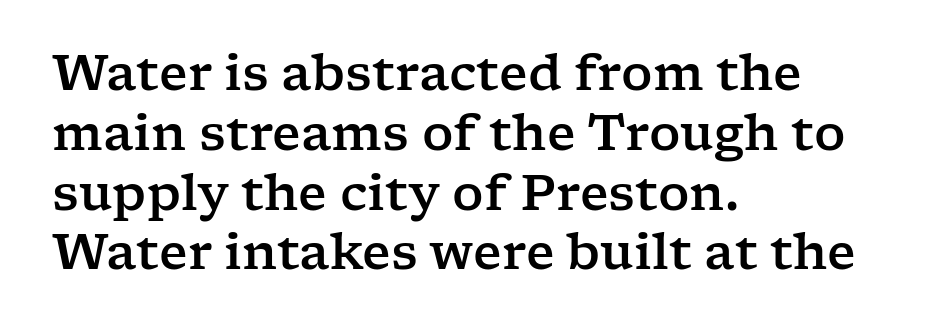
{"serif": "yes", "italic": "no", "width": "wide", "stroke_contrast": "low", "x_height": "medium", "monospaced": "no", "underline": "no", "align": "left", "line_spacing_ratio": 1.22, "letter_spacing": "normal", "letter_spacing_em": 0.0, "glyph_px": 49}
